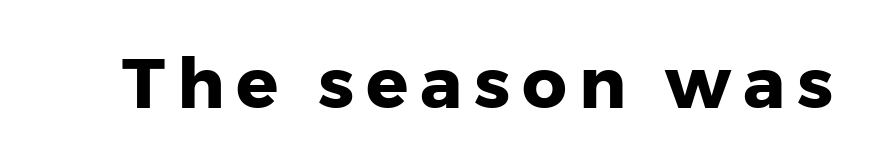
This is heavy type, rendered in bold. Every character sits straight up, as roman type does. Decoration check: the copy has no underline. A typesetter would call this proportional, since set widths differ per character. The rendering shows plain stroke endings on the letterforms — a sans-serif design.
